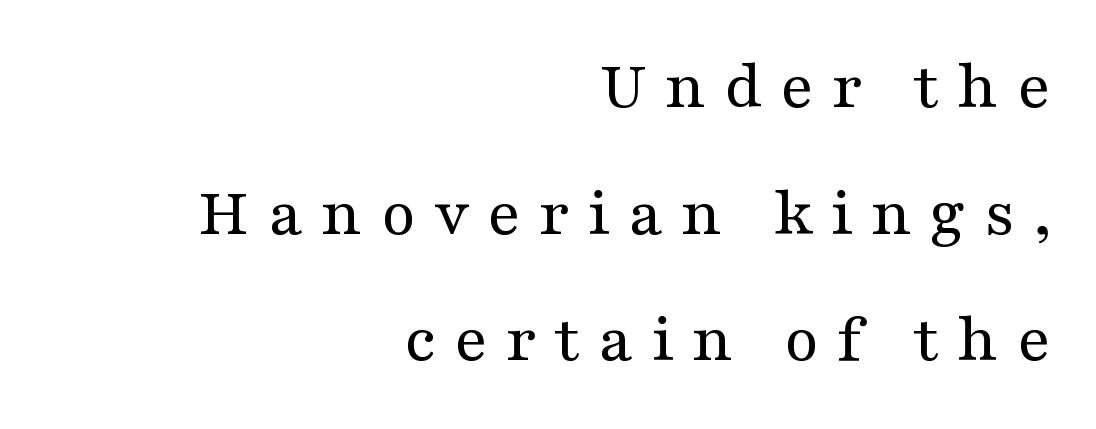
{"serif": "yes", "italic": "no", "bold": "no", "weight": "regular", "width": "wide", "stroke_contrast": "medium", "x_height": "medium", "monospaced": "no", "underline": "no", "align": "right", "line_spacing_ratio": 1.81, "letter_spacing": "wide", "letter_spacing_em": 0.25, "glyph_px": 70}
